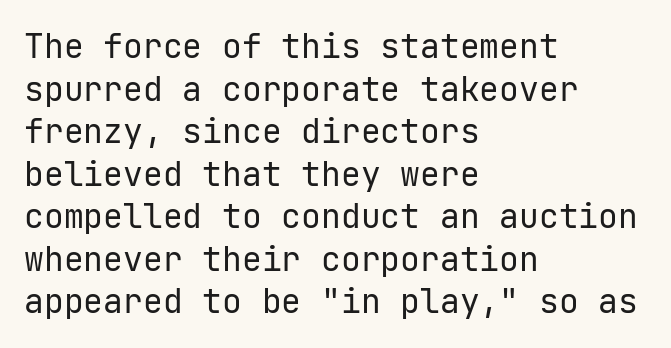
{"serif": "no", "italic": "no", "bold": "no", "weight": "regular", "width": "normal", "stroke_contrast": "low", "x_height": "medium", "underline": "no", "align": "left", "line_spacing": "normal", "line_spacing_ratio": 1.29, "letter_spacing": "normal", "letter_spacing_em": 0.0, "glyph_px": 33}
